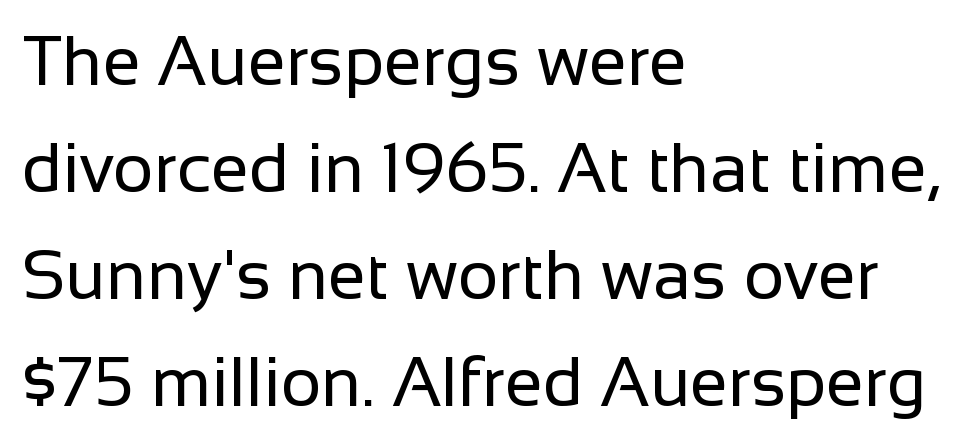
Each new line begins a customary step beneath the previous one. Weight: not bold — regular or lighter. Letterform terminals end flat and unadorned throughout the passage. It's the straight-up-and-down kind of type. A bare baseline throughout the passage.
